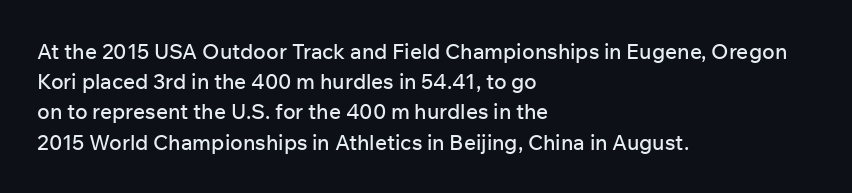
The lines sit at an ordinary, default distance from one another. In terms of posture, this sample is upright. What stands out about the letter spacing? Nothing — it is the standard amount. Leftover space on each line is placed entirely after the last word. Check the space under the baseline: it is left empty.
